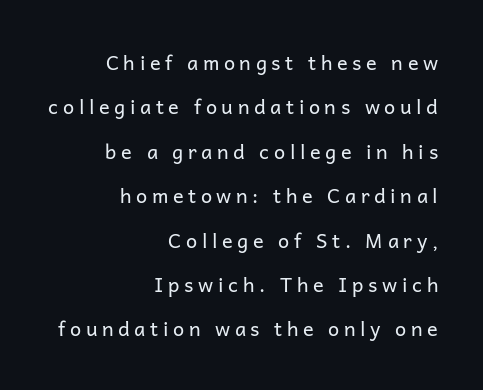
The lines in this sample share a right terminus and differ only in where they begin. The baseline area is clear. Observe the wide spacing: letters keep a clear distance from each other. Stroke thickness stays within the range of a standard reading face or lighter. Posture: upright roman. Each new line begins a long way beneath the previous one.
